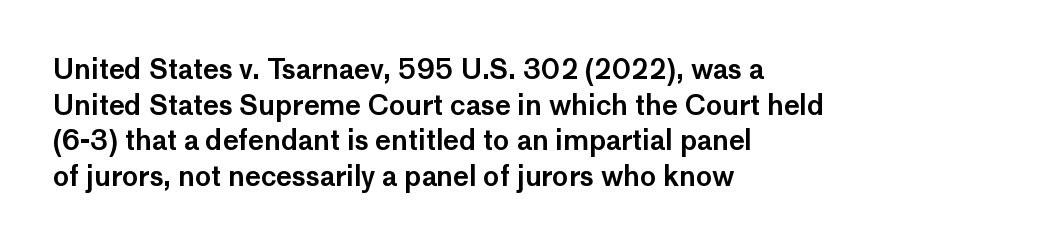
The image shows 27 px text type, upright; set left-aligned, normal line spacing (1.32x), normal letter spacing, not underlined.
